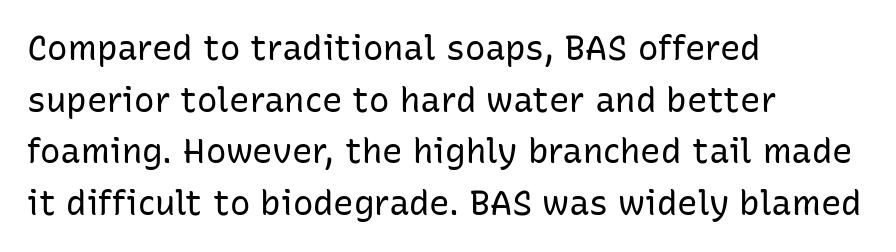
{"serif": "no", "italic": "no", "bold": "no", "weight": "regular", "width": "normal", "stroke_contrast": "low", "x_height": "medium", "monospaced": "no", "underline": "no", "align": "left", "line_spacing": "normal", "line_spacing_ratio": 1.52, "letter_spacing": "normal", "letter_spacing_em": 0.0, "glyph_px": 34}
